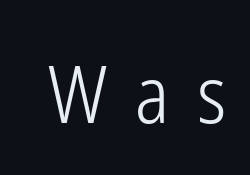
The image shows 79 px light, condensed sans-serif type, upright; set unusually wide letter spacing (+0.35 em), not underlined; low stroke contrast and a medium x-height.
